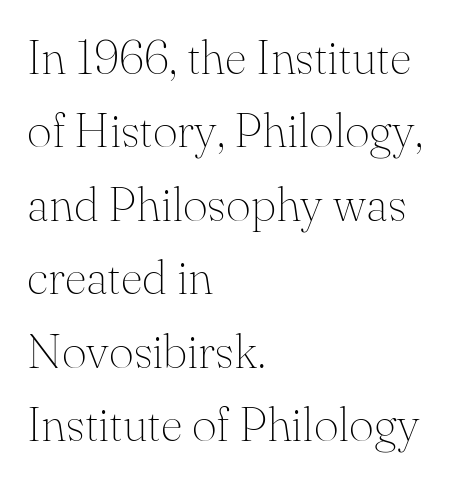
What kind of face is this? One with serifs. Letter spacing: default. Is there much room between lines? A standard amount, neither cramped nor airy. Spacing verdict: proportional, widths tailored to each character. In terms of posture, this sample is upright.
